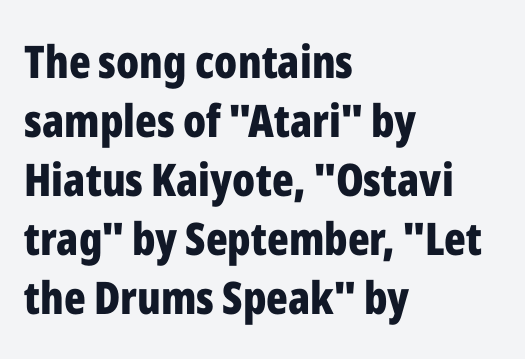
Typographic density is high because the face is bold. Visually the block forms a straight wall on the left and a jagged coastline on the right. The gaps between neighbouring characters are ordinary and unremarkable. Varying glyph widths throughout — classic text-font behaviour. The line-height multiplier appears to be the usual default.
